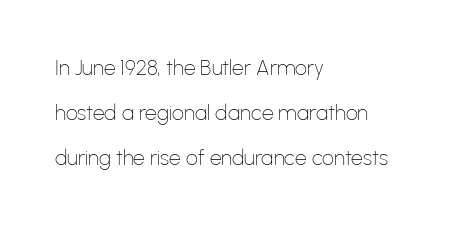
Q: Is the text bold? A: No.
Q: Is the text italic (slanted)? A: No, it is upright.
Q: Is the text underlined? A: No.
Q: How is the paragraph aligned? A: Left-aligned.
Q: Is the spacing between letters normal or unusually wide? A: Normal.
Q: Is the spacing between lines tight, normal or loose? A: Loose.
